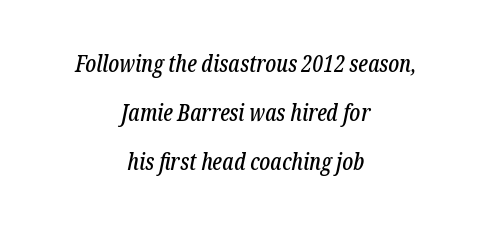
Q: Is the text italic (slanted)? A: Yes, it leans right by about 12 degrees.
Q: Is the text underlined? A: No.
Q: How is the paragraph aligned? A: Centered.
Q: Is the spacing between letters normal or unusually wide? A: Normal.
Q: Is the spacing between lines tight, normal or loose? A: Loose.
